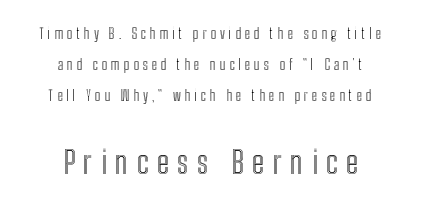
Q: Is the text italic (slanted)? A: No, it is upright.
Q: Is the text underlined? A: No.
Q: How is the paragraph aligned? A: Centered.
Q: Is the spacing between letters normal or unusually wide? A: Unusually wide.
Q: Is the spacing between lines tight, normal or loose? A: Loose.
Q: Which block of text is set in a larger size, the first (top) or the second (bottom)? A: The second (bottom) one.
Q: Width (condensed, normal, or wide)? A: Condensed.
Q: x-height? A: Medium.
Q: Monospaced? A: No.
